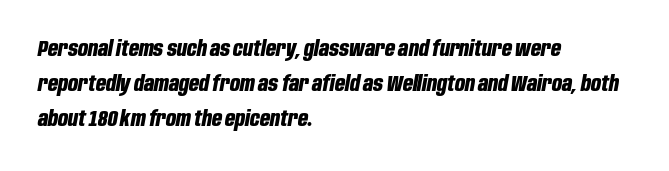
Lines of text with bare space underneath. A typesetter would mark this as italic. Reading down the column, the eye jumps a familiar distance to each next line. The ragged edge is on the right, which tells us the setting is flush left. On the weight axis this lands at bold, roughly 700.
